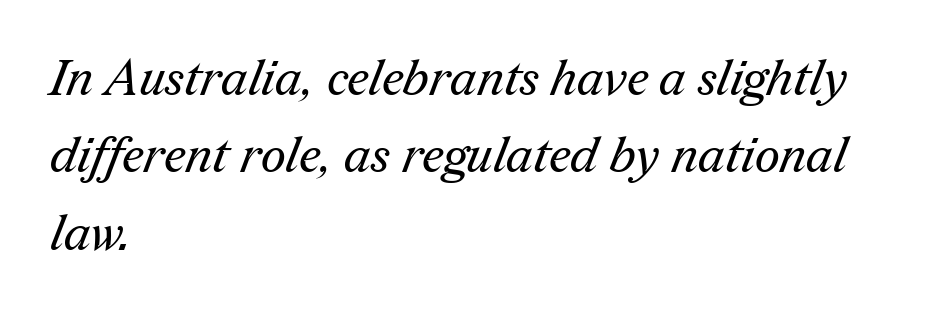
The image shows 49 px regular-weight serif type; set left-aligned, normal line spacing (1.58x), normal letter spacing, not underlined; medium stroke contrast and a medium x-height.
